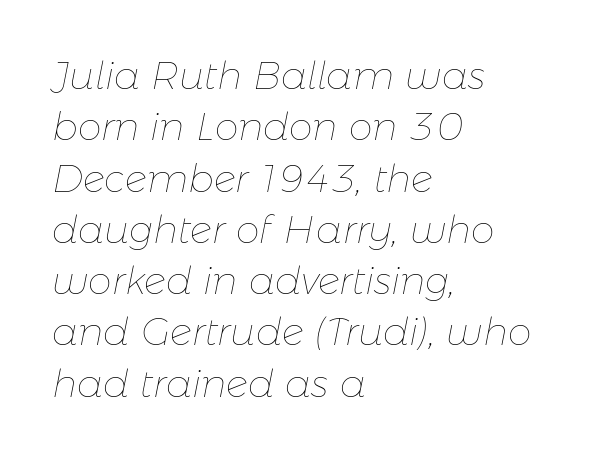
Q: Is the text bold? A: No.
Q: Is the text italic (slanted)? A: Yes, it leans right by about 11 degrees.
Q: Is the text underlined? A: No.
Q: How is the paragraph aligned? A: Left-aligned.
Q: Is the spacing between letters normal or unusually wide? A: Normal.
Q: Is the spacing between lines tight, normal or loose? A: Normal.
Q: Width (condensed, normal, or wide)? A: Normal.
Q: Stroke contrast? A: Low.
Q: x-height? A: Medium.
Q: Monospaced? A: No.
